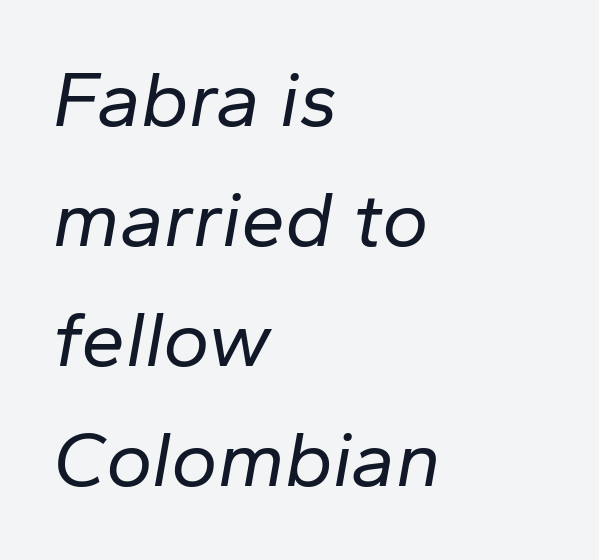
The image shows 79 px regular-weight type, italic (leaning right); set left-aligned, normal line spacing (1.52x), normal letter spacing, not underlined; low stroke contrast and a medium x-height.
